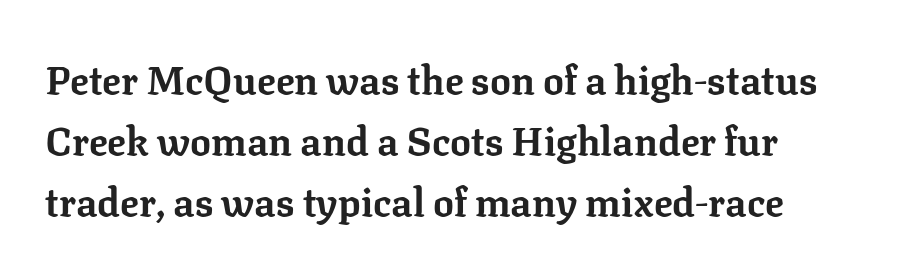
Q: Is the text bold? A: Yes.
Q: Is the text italic (slanted)? A: No, it is upright.
Q: Is the typeface a serif or a sans-serif typeface? A: Serif.
Q: Is the text underlined? A: No.
Q: Is the spacing between letters normal or unusually wide? A: Normal.
Q: Is the spacing between lines tight, normal or loose? A: Normal.
Q: Width (condensed, normal, or wide)? A: Normal.
Q: Stroke contrast? A: Low.
Q: x-height? A: Medium.
Q: Monospaced? A: No.
